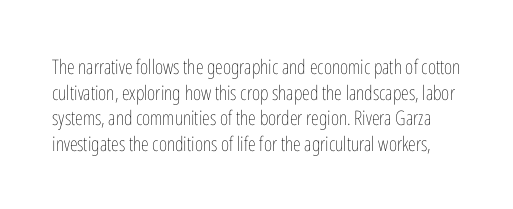
Nobody touched the tracking dial on this one. This sample keeps an unexceptional amount of space between lines. A typesetter would mark this as roman, not italic. No letter is thick-stroked: the sample isn't bold. Descenders hang freely into open space.
